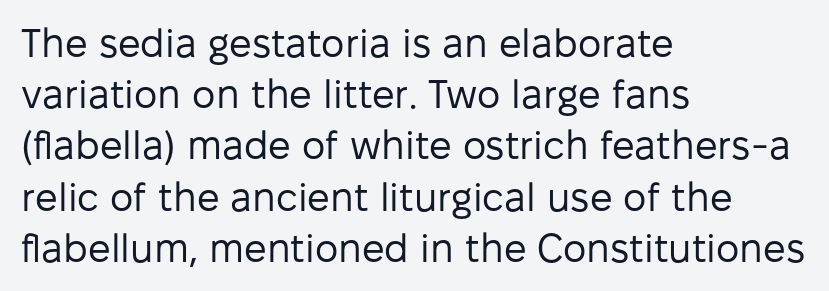
{"serif": "no", "italic": "no", "bold": "no", "weight": "regular", "width": "normal", "stroke_contrast": "low", "x_height": "medium", "monospaced": "no", "underline": "no", "align": "left", "line_spacing": "normal", "line_spacing_ratio": 1.28, "letter_spacing": "normal", "letter_spacing_em": 0.0, "glyph_px": 40}
